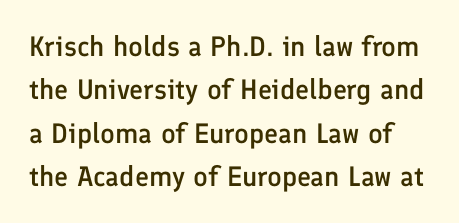
The passage shown stacks its lines at a standard gap. Spacing verdict: proportional, widths tailored to each character. Typographic density is moderately raised because the face is semibold. No feet cap the strokes, marking this as sans-serif type. Has an underline been added? It has not.
